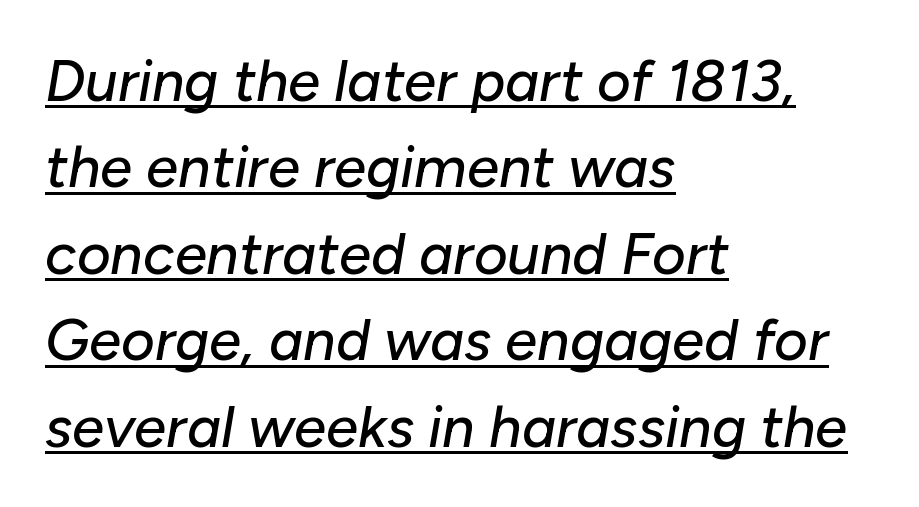
{"italic": "yes", "lean": "right", "slant_degrees": 10, "width": "normal", "stroke_contrast": "low", "x_height": "medium", "monospaced": "no", "underline": "yes", "align": "left", "line_spacing": "normal", "line_spacing_ratio": 1.49, "letter_spacing": "normal", "letter_spacing_em": 0.0, "glyph_px": 58}
